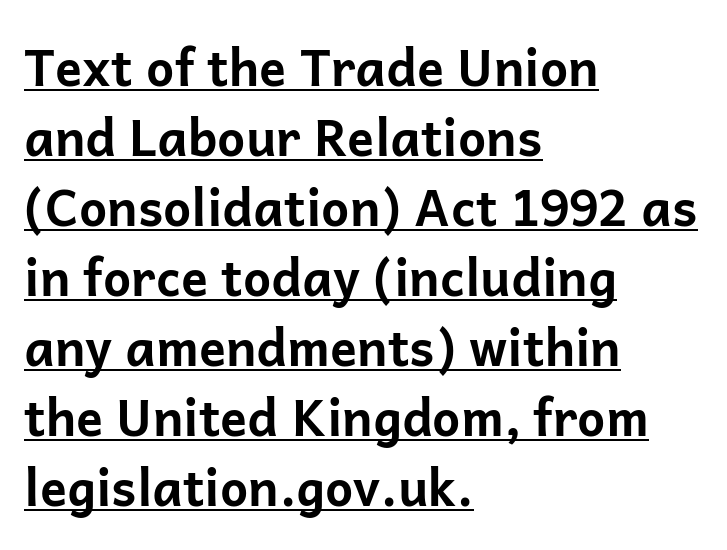
The image shows 50 px bold sans-serif type, upright; set left-aligned, normal line spacing (1.4x), normal letter spacing, underlined; low stroke contrast and a medium x-height.
